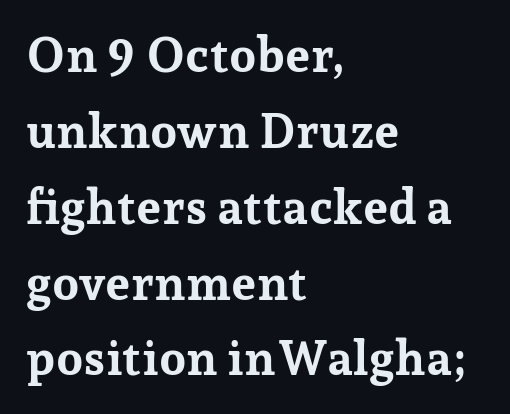
Q: Is the text bold? A: Yes.
Q: Is the text italic (slanted)? A: No, it is upright.
Q: Is the typeface a serif or a sans-serif typeface? A: Serif.
Q: Is the text underlined? A: No.
Q: How is the paragraph aligned? A: Left-aligned.
Q: Is the spacing between letters normal or unusually wide? A: Normal.
Q: Is the spacing between lines tight, normal or loose? A: Normal.
Q: Width (condensed, normal, or wide)? A: Normal.
Q: Stroke contrast? A: Low.
Q: x-height? A: Medium.
Q: Monospaced? A: No.
